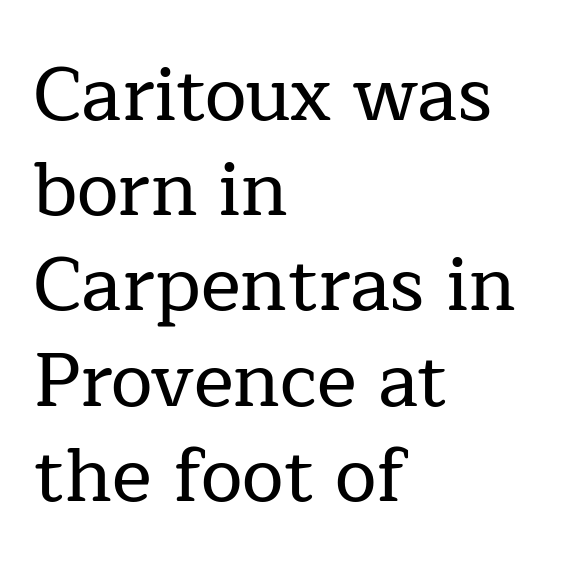
{"serif": "yes", "italic": "no", "width": "normal", "stroke_contrast": "low", "x_height": "medium", "monospaced": "no", "underline": "no", "align": "left", "line_spacing": "normal", "line_spacing_ratio": 1.27, "letter_spacing": "normal", "letter_spacing_em": 0.0, "glyph_px": 75}
